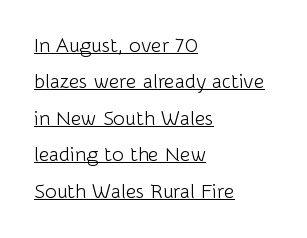
These lines were composed using upright roman letters. A rule runs beneath these lines of type. Words appear dense and cohesive because spacing is normal. The passage is arranged the way most books set body copy — flush left. Weight: regular or lighter.
